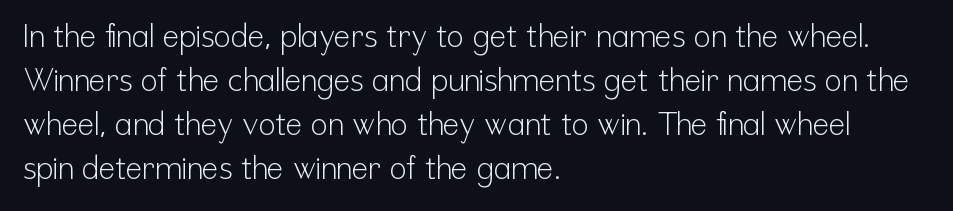
The image shows 31 px light, condensed sans-serif type, upright; set left-aligned, normal line spacing (1.42x), normal letter spacing, not underlined; low stroke contrast and a medium x-height.
